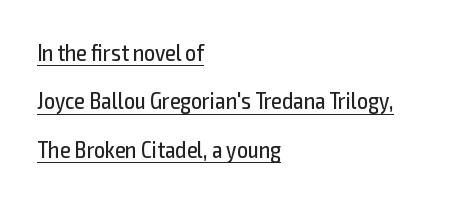
{"italic": "no", "bold": "no", "underline": "yes", "align": "left", "line_spacing": "loose", "line_spacing_ratio": 2.02, "letter_spacing": "normal", "letter_spacing_em": 0.0, "glyph_px": 24}
